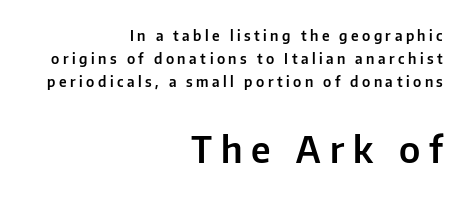
You can tell it's not italic because the verticals are truly vertical. The space between consecutive lines is moderate. I'd call this a sans setting — the letters go barefoot. Decoration check: the copy has no underline. The rendering uses natural spacing where letterforms have individual widths.
